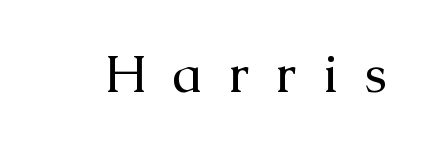
{"serif": "yes", "italic": "no", "bold": "no", "weight": "regular", "width": "normal", "stroke_contrast": "medium", "x_height": "medium", "monospaced": "no", "underline": "no", "letter_spacing": "wide", "letter_spacing_em": 0.49, "glyph_px": 53}
